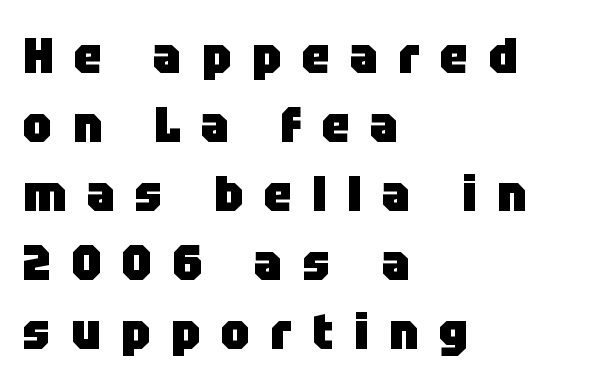
The image shows 50 px heavy sans-serif type, upright; set left-aligned, normal line spacing (1.38x), unusually wide letter spacing (+0.41 em), not underlined; low stroke contrast and a large x-height.
